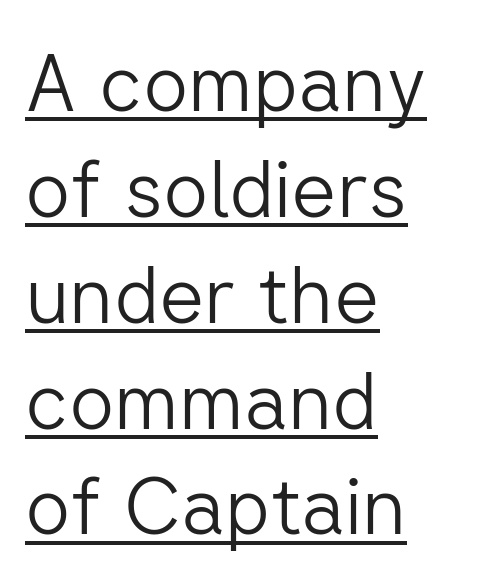
Q: Is the text bold? A: No.
Q: Is the text italic (slanted)? A: No, it is upright.
Q: Is the typeface a serif or a sans-serif typeface? A: Sans-serif.
Q: Is the text underlined? A: Yes.
Q: How is the paragraph aligned? A: Left-aligned.
Q: Is the spacing between letters normal or unusually wide? A: Normal.
Q: Is the spacing between lines tight, normal or loose? A: Normal.
Q: Width (condensed, normal, or wide)? A: Normal.
Q: Stroke contrast? A: Low.
Q: x-height? A: Medium.
Q: Monospaced? A: No.
